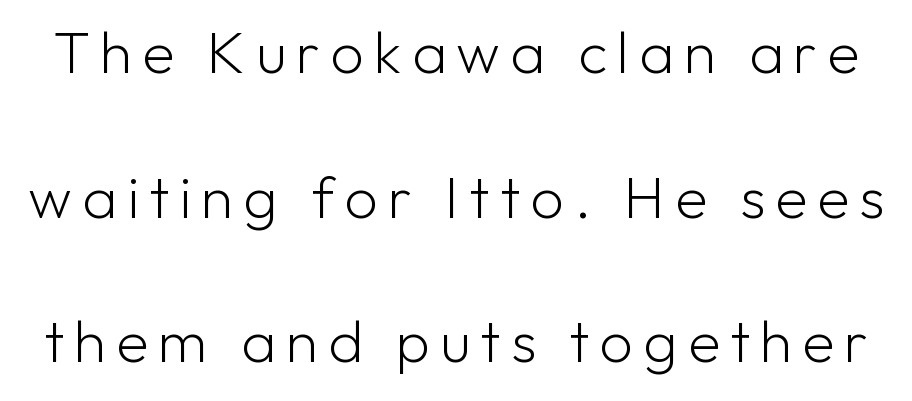
Italic: no, the glyphs are upright roman. I'd call this a sans setting — the letters go barefoot. Ink coverage per letter is moderate at most. Varying glyph widths throughout — classic text-font behaviour. A typesetter would call this leading open, well beyond the default.
